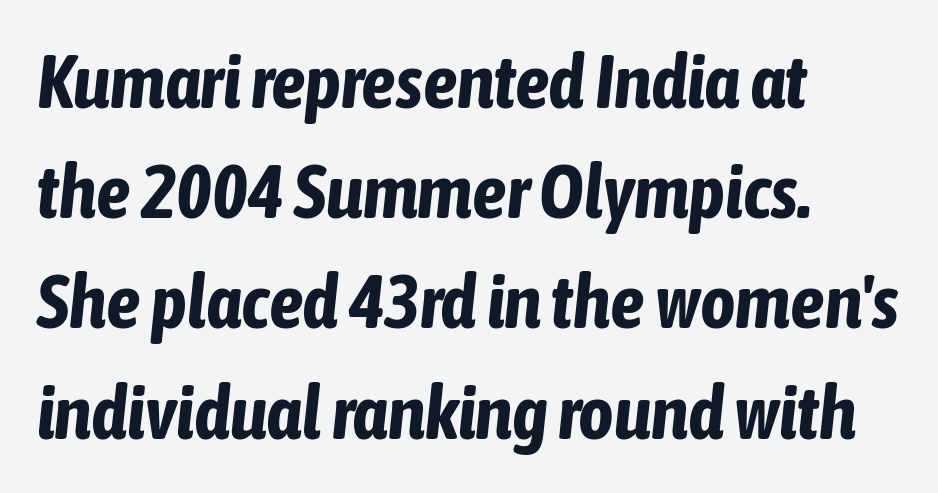
{"italic": "yes", "lean": "right", "slant_degrees": 6, "bold": "yes", "weight": "bold", "width": "condensed", "stroke_contrast": "low", "x_height": "medium", "monospaced": "no", "underline": "no", "align": "left", "line_spacing": "normal", "line_spacing_ratio": 1.45, "letter_spacing": "normal", "letter_spacing_em": 0.0, "glyph_px": 76}
